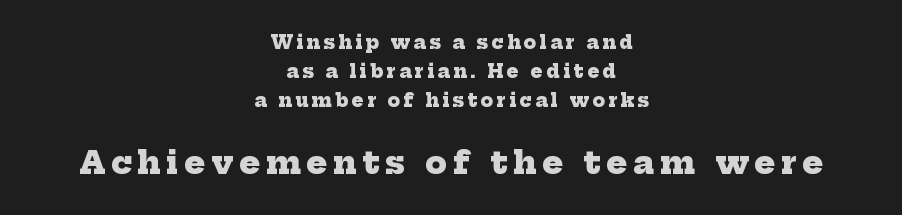
Q: Is the text bold? A: Yes.
Q: Is the typeface a serif or a sans-serif typeface? A: Serif.
Q: Is the text underlined? A: No.
Q: How is the paragraph aligned? A: Centered.
Q: Is the spacing between lines tight, normal or loose? A: Normal.
Q: Which block of text is set in a larger size, the first (top) or the second (bottom)? A: The second (bottom) one.
Q: Width (condensed, normal, or wide)? A: Normal.
Q: Stroke contrast? A: Low.
Q: x-height? A: Medium.
Q: Monospaced? A: No.
